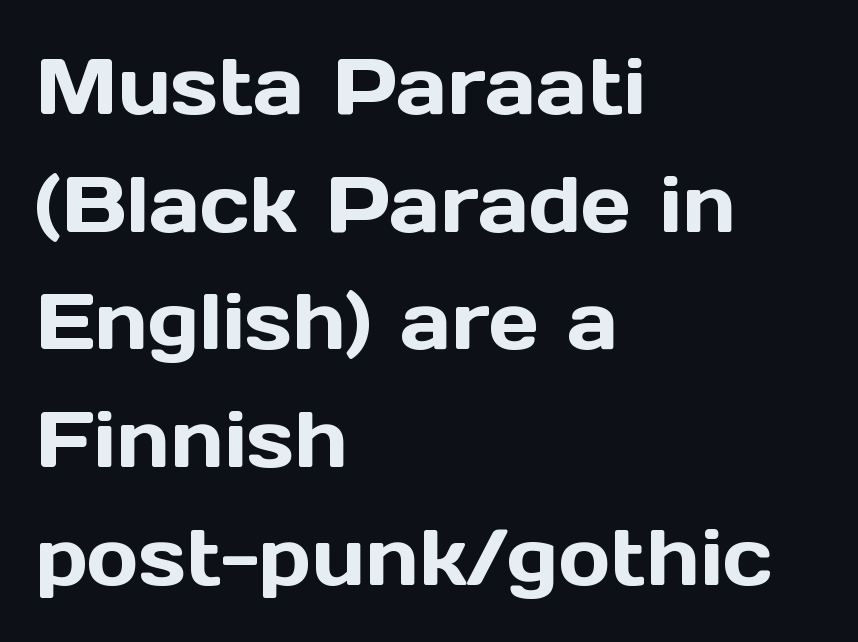
{"serif": "no", "italic": "no", "width": "normal", "x_height": "medium", "monospaced": "no", "underline": "no", "align": "left", "line_spacing": "normal", "line_spacing_ratio": 1.49, "letter_spacing": "normal", "letter_spacing_em": 0.0, "glyph_px": 79}
